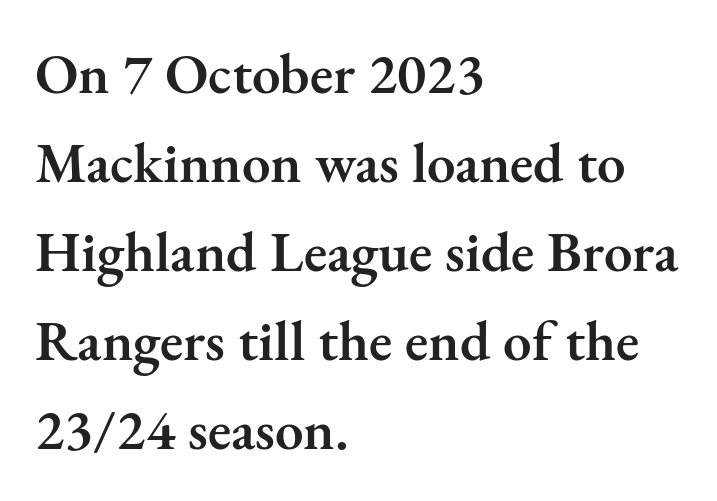
The image shows 57 px semibold serif type, upright; set left-aligned, normal line spacing (1.56x), normal letter spacing, not underlined; medium stroke contrast and a small x-height.
